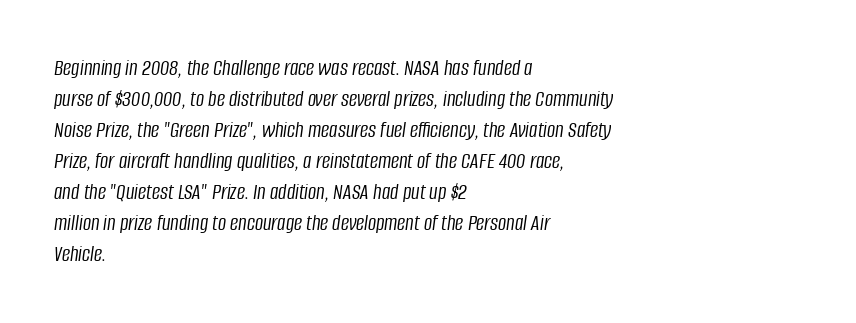
Q: Is the text bold? A: No.
Q: Is the text italic (slanted)? A: Yes, it leans right by about 8 degrees.
Q: Is the text underlined? A: No.
Q: How is the paragraph aligned? A: Left-aligned.
Q: Is the spacing between letters normal or unusually wide? A: Normal.
Q: Is the spacing between lines tight, normal or loose? A: Normal.
